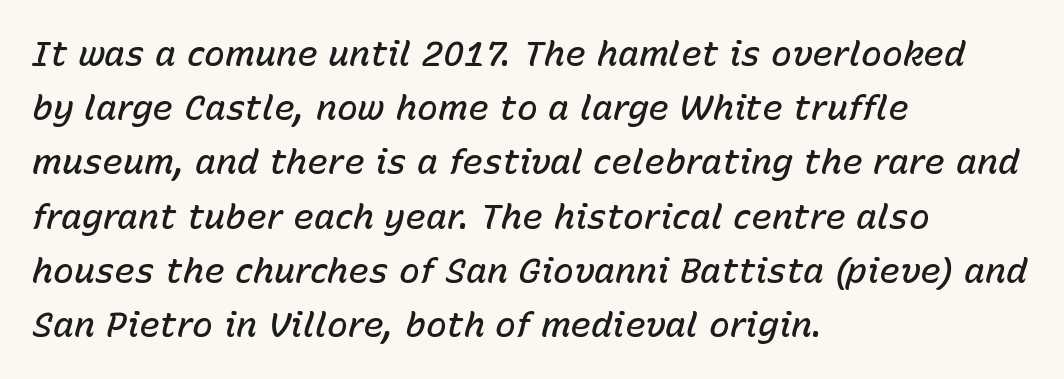
{"italic": "yes", "lean": "right", "slant_degrees": 15, "bold": "semi", "weight": "semibold", "width": "normal", "stroke_contrast": "low", "x_height": "medium", "monospaced": "no", "underline": "no", "align": "left", "line_spacing": "normal", "line_spacing_ratio": 1.55, "letter_spacing": "normal", "letter_spacing_em": 0.0, "glyph_px": 35}
